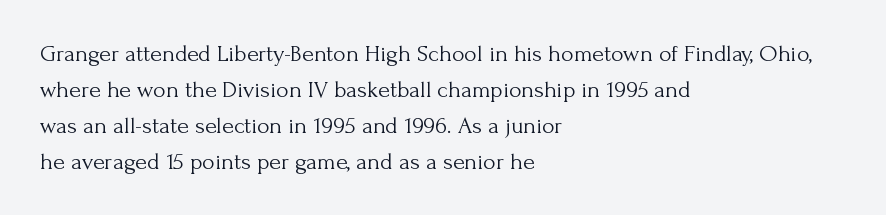
{"italic": "no", "bold": "no", "underline": "no", "align": "left", "line_spacing": "normal", "line_spacing_ratio": 1.5, "letter_spacing": "normal", "letter_spacing_em": 0.0, "glyph_px": 24}
